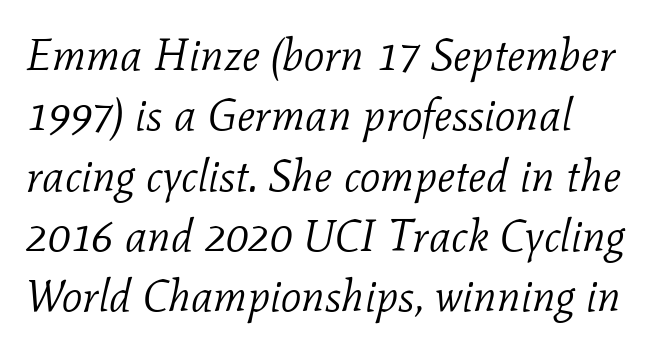
The type is set solid horizontally, with unmodified tracking. The face used here is proportionally spaced, like ordinary book or web type. The passage shown is not bold in any degree. The glyphs are unaccompanied by any horizontal stroke below them. Compared with typical paragraphs, the rows here are spaced about the same.
